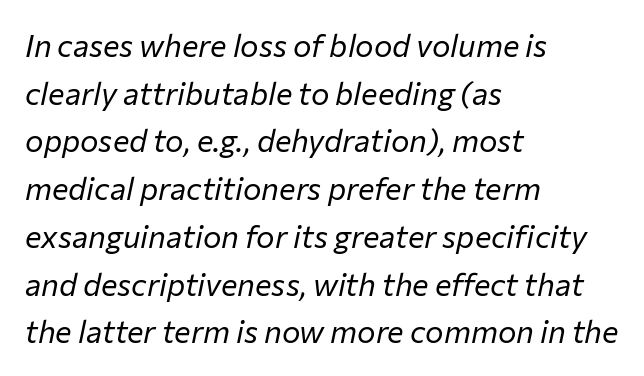
The image shows 31 px regular-weight type, italic (leaning right); set left-aligned, normal line spacing (1.54x), normal letter spacing, not underlined; low stroke contrast and a medium x-height.
